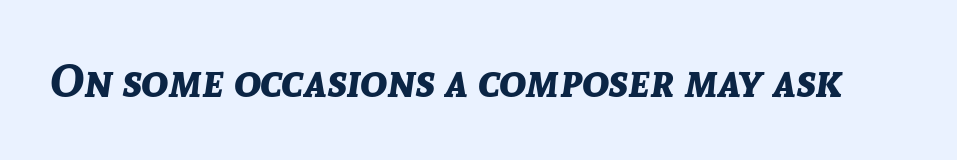
A typesetter would mark this as italic. The type is set solid horizontally, with unmodified tracking. Each glyph is drawn with heavy, bold strokes. The words here are not underlined. Think of a printed novel: that variable character pitch is what you see here.
